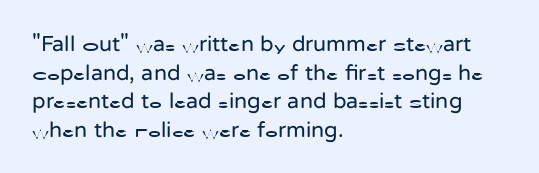
Q: Is the text bold? A: No.
Q: Is the text italic (slanted)? A: No, it is upright.
Q: Is the text underlined? A: No.
Q: How is the paragraph aligned? A: Left-aligned.
Q: Is the spacing between letters normal or unusually wide? A: Normal.
Q: Is the spacing between lines tight, normal or loose? A: Normal.
